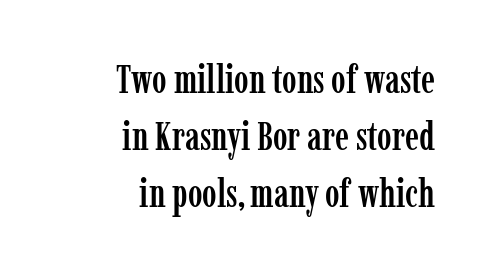
Q: Is the text italic (slanted)? A: No, it is upright.
Q: Is the typeface a serif or a sans-serif typeface? A: Serif.
Q: Is the text underlined? A: No.
Q: How is the paragraph aligned? A: Right-aligned.
Q: Is the spacing between letters normal or unusually wide? A: Normal.
Q: Is the spacing between lines tight, normal or loose? A: Normal.
Q: Width (condensed, normal, or wide)? A: Condensed.
Q: Stroke contrast? A: Low.
Q: x-height? A: Medium.
Q: Monospaced? A: No.
